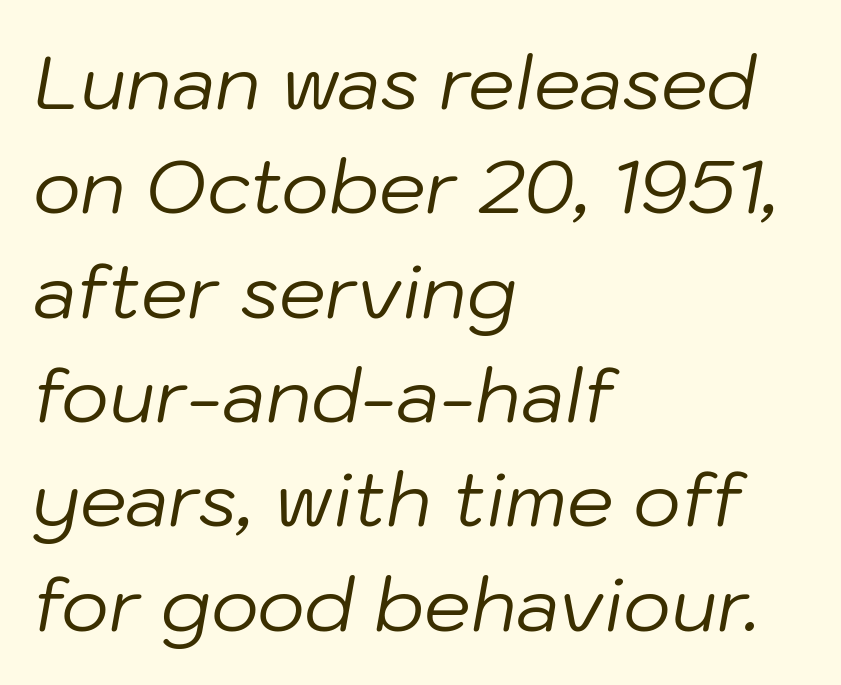
{"italic": "yes", "lean": "right", "slant_degrees": 10, "bold": "no", "weight": "regular", "width": "normal", "stroke_contrast": "low", "x_height": "medium", "monospaced": "no", "underline": "no", "align": "left", "line_spacing": "normal", "line_spacing_ratio": 1.41, "letter_spacing": "normal", "letter_spacing_em": 0.0, "glyph_px": 74}
